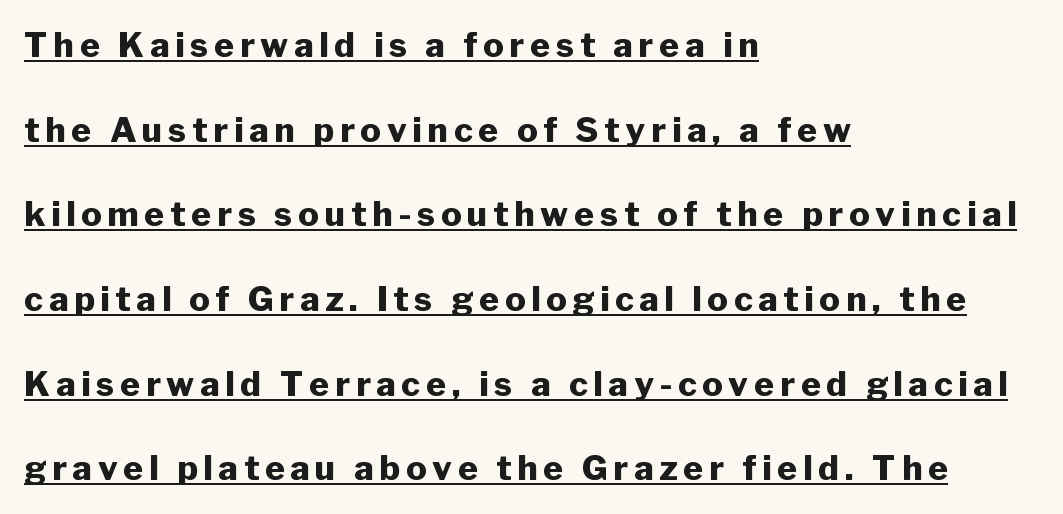
Q: Is the text bold? A: Yes.
Q: Is the text italic (slanted)? A: No, it is upright.
Q: Is the typeface a serif or a sans-serif typeface? A: Sans-serif.
Q: Is the text underlined? A: Yes.
Q: How is the paragraph aligned? A: Left-aligned.
Q: Is the spacing between lines tight, normal or loose? A: Loose.
Q: Width (condensed, normal, or wide)? A: Normal.
Q: Stroke contrast? A: Low.
Q: x-height? A: Medium.
Q: Monospaced? A: No.
